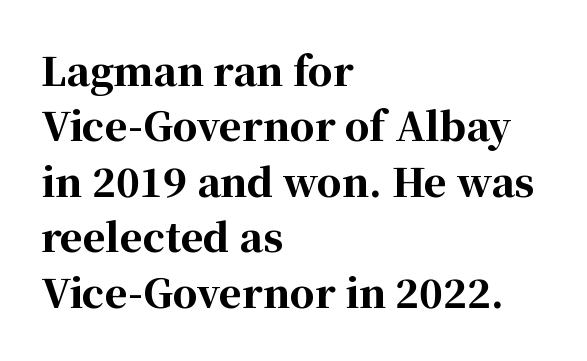
Q: Is the text bold? A: Yes.
Q: Is the text italic (slanted)? A: No, it is upright.
Q: Is the typeface a serif or a sans-serif typeface? A: Serif.
Q: Is the text underlined? A: No.
Q: How is the paragraph aligned? A: Left-aligned.
Q: Is the spacing between letters normal or unusually wide? A: Normal.
Q: Is the spacing between lines tight, normal or loose? A: Normal.
Q: Width (condensed, normal, or wide)? A: Normal.
Q: Stroke contrast? A: High.
Q: x-height? A: Medium.
Q: Monospaced? A: No.
